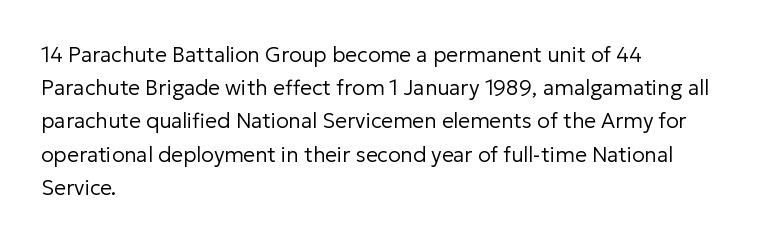
The image shows 21 px text type, upright; set left-aligned, normal line spacing (1.58x), normal letter spacing, not underlined.
